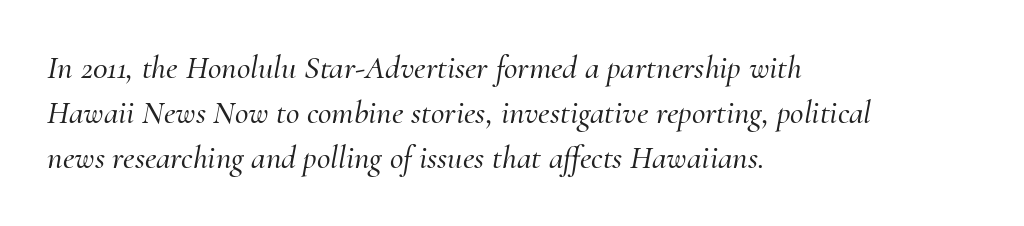
{"serif": "yes", "italic": "yes", "lean": "right", "slant_degrees": 10, "width": "normal", "stroke_contrast": "medium", "x_height": "small", "monospaced": "no", "underline": "no", "align": "left", "line_spacing": "normal", "line_spacing_ratio": 1.37, "letter_spacing": "normal", "letter_spacing_em": 0.0, "glyph_px": 33}
